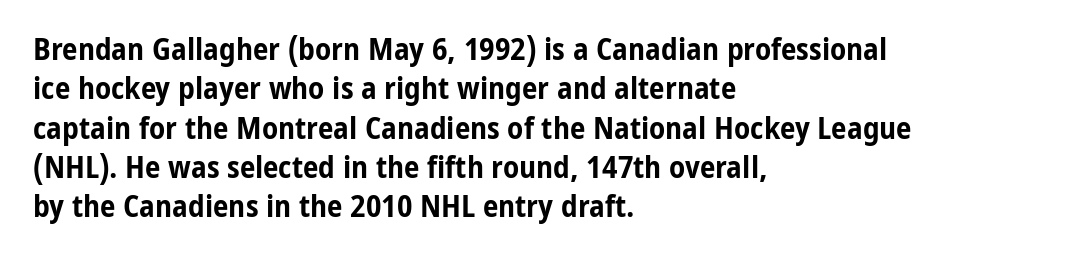
The glyphs in this specimen are sans serif. The rows are spaced the way most documents space them. How are the letters spaced? Ordinarily, with no added tracking. Is this a fixed-width face? No — the glyphs have proportional, varying widths. The string is rendered with underlining switched off. Set as a true bold cut, around the 700 mark.
